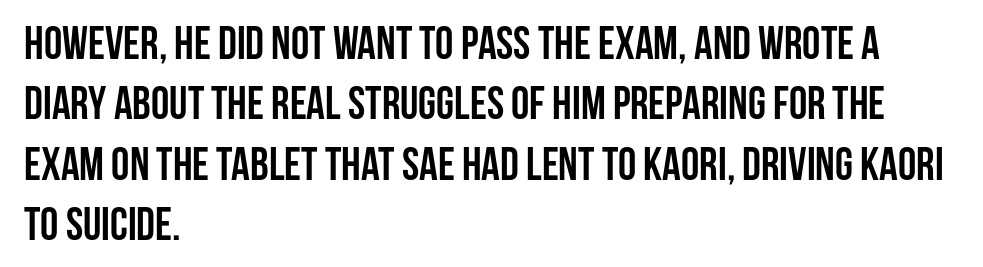
A dark, heavy texture on the line: the type is bold. Characters follow at the spacing the type designer built in. The paragraph shown leans on its left margin. A normal amount of white space separates one row of letters from the next.
